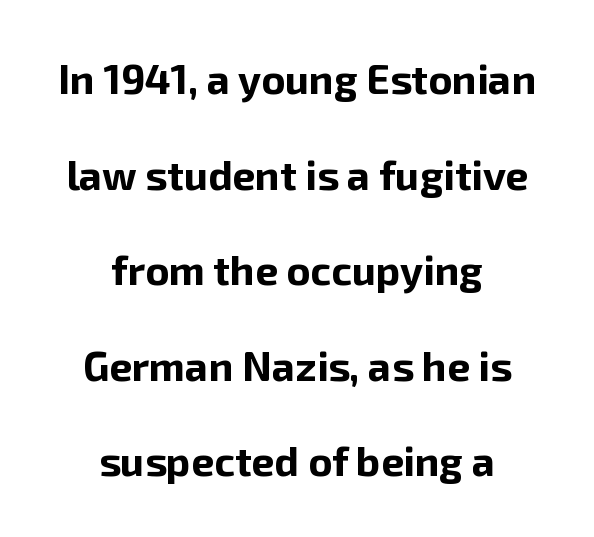
The image shows 41 px bold sans-serif type, upright; set centered, loose line spacing (2.33x), normal letter spacing, not underlined; low stroke contrast and a medium x-height.
